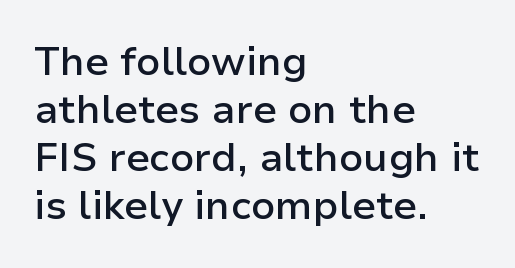
{"serif": "no", "italic": "no", "bold": "semi", "weight": "semibold", "width": "normal", "stroke_contrast": "low", "x_height": "medium", "monospaced": "no", "underline": "no", "align": "left", "line_spacing_ratio": 1.2, "letter_spacing": "normal", "letter_spacing_em": 0.0, "glyph_px": 40}
